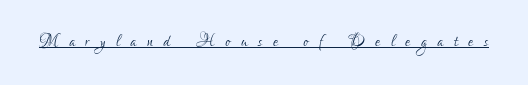
Q: Is the text bold? A: No.
Q: Is the text italic (slanted)? A: Yes.
Q: Is the text underlined? A: Yes.
Q: Is the spacing between letters normal or unusually wide? A: Unusually wide.
